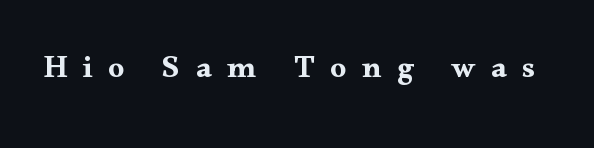
Q: Is the text italic (slanted)? A: No, it is upright.
Q: Is the typeface a serif or a sans-serif typeface? A: Serif.
Q: Is the text underlined? A: No.
Q: Is the spacing between letters normal or unusually wide? A: Unusually wide.
Q: Width (condensed, normal, or wide)? A: Wide.
Q: Stroke contrast? A: Medium.
Q: x-height? A: Small.
Q: Monospaced? A: No.
